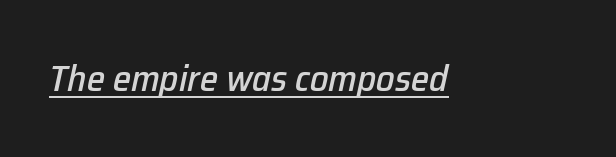
You can tell it's italic because the verticals aren't actually vertical. The typesetter has applied underlining to the passage shown. Observe the ordinary spacing: letters are neighbours, not strangers. Character widths vary here, with narrow letters taking less room than wide ones.
